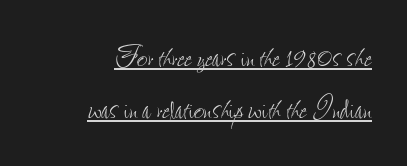
These lines stack with their right ends in a neat column. This rendering features underlined lettering. Students, note that the glyphs here touch the page at normal intervals.
